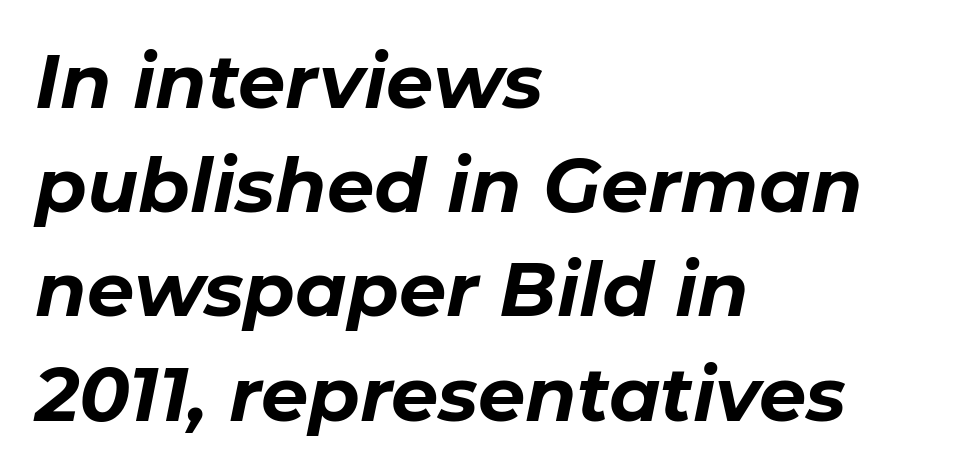
The image shows 75 px bold type, italic (leaning right); set left-aligned, normal line spacing (1.39x), normal letter spacing, not underlined; low stroke contrast and a medium x-height.
